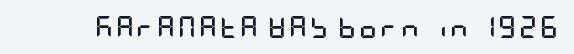
{"italic": "no", "bold": "yes", "underline": "no", "glyph_px": 22}
